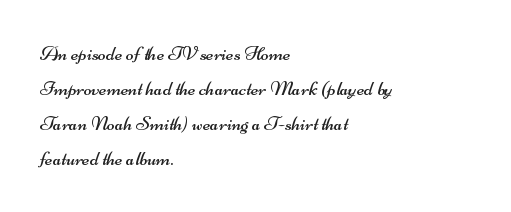
{"bold": "no", "underline": "no", "align": "left", "line_spacing": "normal", "line_spacing_ratio": 1.67, "letter_spacing": "normal", "letter_spacing_em": 0.0, "glyph_px": 21}
